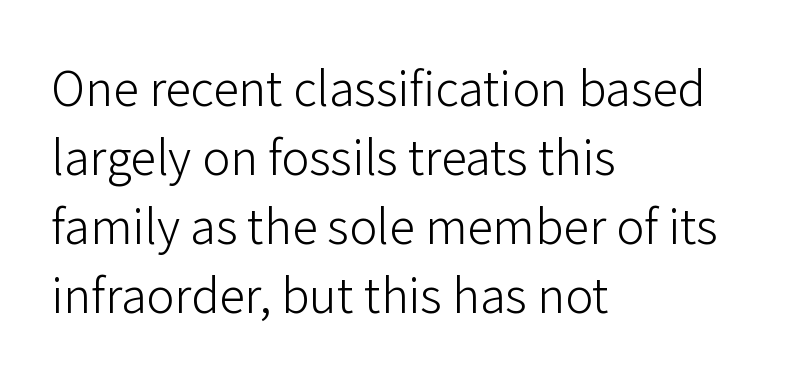
The image shows 47 px light sans-serif type, upright; set left-aligned, normal line spacing (1.47x), normal letter spacing, not underlined; low stroke contrast and a medium x-height.
